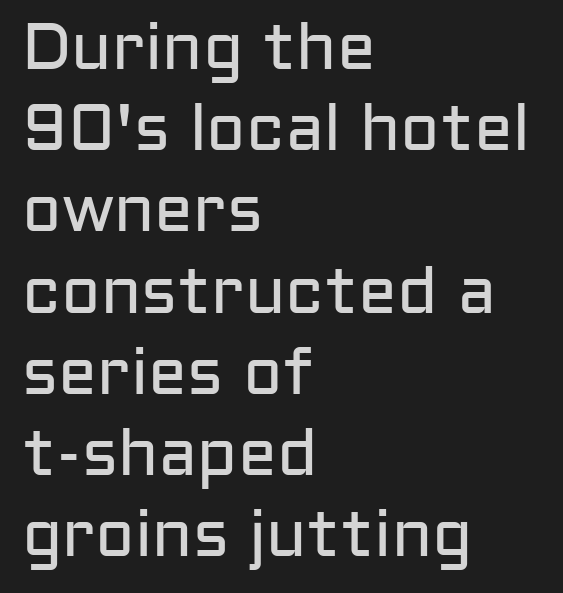
{"serif": "no", "italic": "no", "bold": "no", "weight": "regular", "width": "normal", "stroke_contrast": "low", "x_height": "medium", "monospaced": "no", "underline": "no", "align": "left", "line_spacing": "normal", "line_spacing_ratio": 1.25, "letter_spacing": "normal", "letter_spacing_em": 0.0, "glyph_px": 65}
